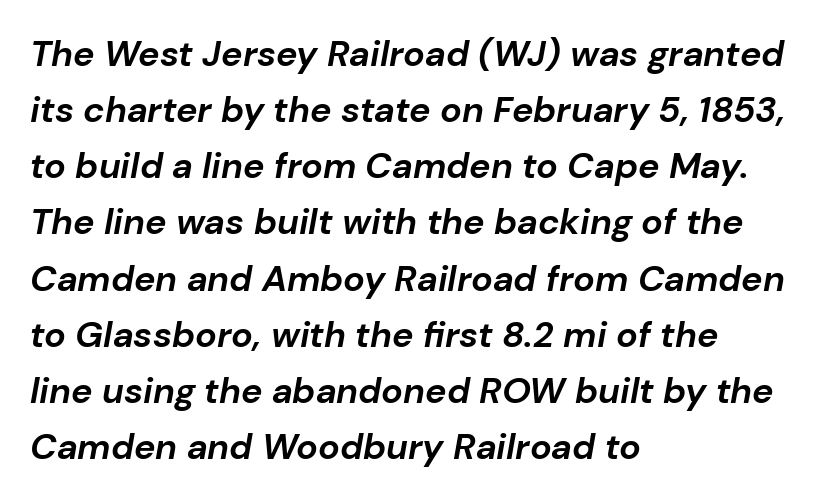
Spacing verdict: proportional, widths tailored to each character. A full-strength bold gives these letters their thick strokes. A typesetter would call this zero additional tracking. Whoever set this chose a conventional vertical rhythm. Just letters on the line, the space beneath them empty. Slanted lettering throughout.
